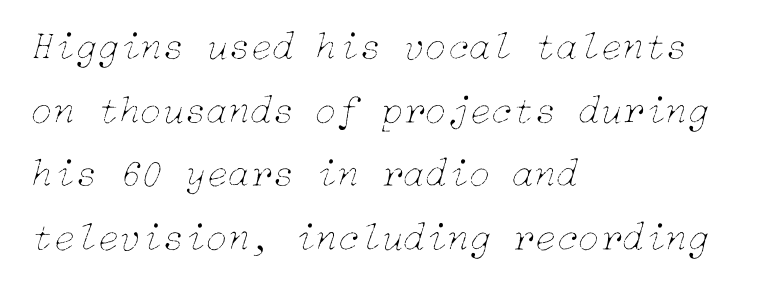
{"italic": "yes", "lean": "right", "slant_degrees": 15, "bold": "no", "weight": "thin", "width": "normal", "stroke_contrast": "low", "x_height": "medium", "underline": "no", "align": "left", "line_spacing": "normal", "line_spacing_ratio": 1.59, "letter_spacing": "normal", "letter_spacing_em": 0.0, "glyph_px": 40}
